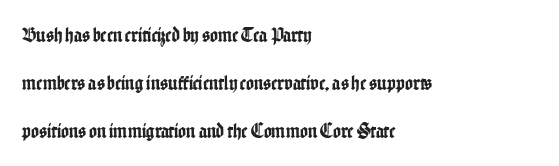
You could fit nearly another row in the gap between these rows. The letterforms sit shoulder to shoulder at normal distance. Type without underlining. Quick note: not italic, upright. Horizontal alignment here is leftward, the default for most running prose.
